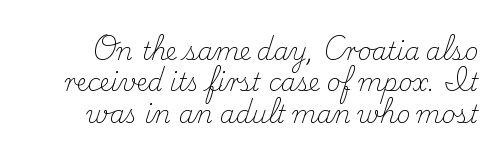
The image shows 24 px text type; set normal line spacing (1.31x), normal letter spacing, not underlined.
